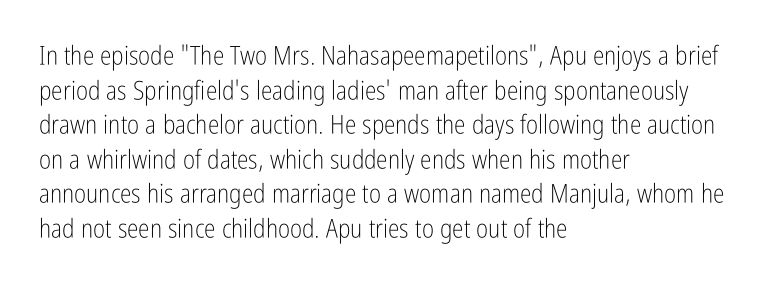
No chunkiness to these letters — they're not bold. A classic flush-left, rag-right setting is used for this passage. One glance says typical: line gaps are just what's usual. The letters sit at their default tracking, neither squeezed nor spread.
